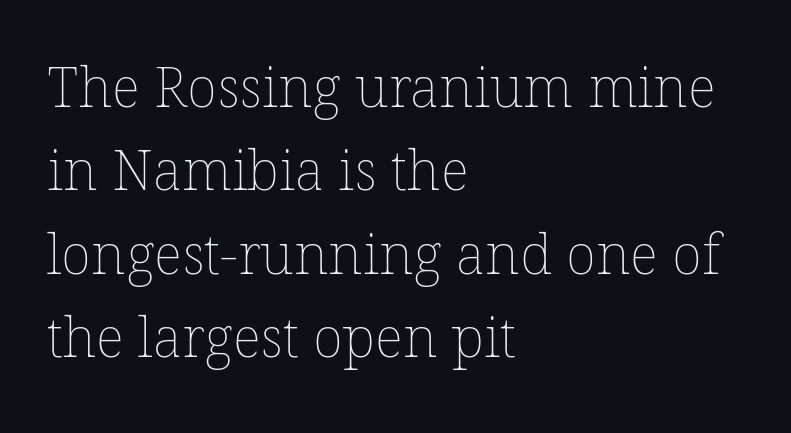
Q: Is the text bold? A: No.
Q: Is the text underlined? A: No.
Q: How is the paragraph aligned? A: Left-aligned.
Q: Is the spacing between letters normal or unusually wide? A: Normal.
Q: Is the spacing between lines tight, normal or loose? A: Normal.
Q: Width (condensed, normal, or wide)? A: Normal.
Q: Stroke contrast? A: Low.
Q: x-height? A: Medium.
Q: Monospaced? A: No.
